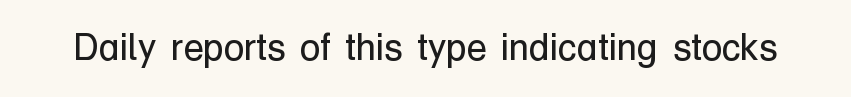
{"serif": "no", "italic": "no", "bold": "no", "weight": "regular", "width": "normal", "stroke_contrast": "low", "x_height": "medium", "monospaced": "no", "underline": "no", "letter_spacing": "normal", "letter_spacing_em": 0.0, "glyph_px": 37}
